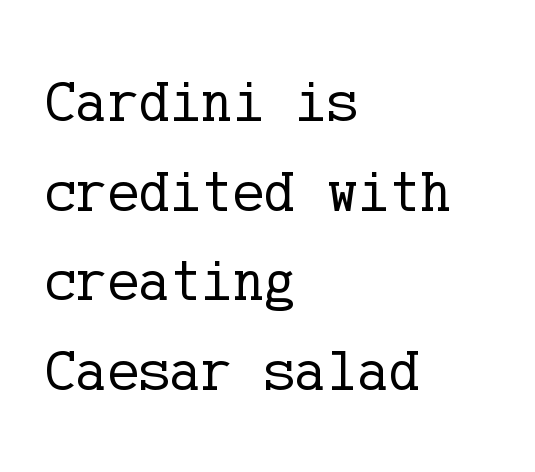
The image shows 59 px regular-weight serif type, upright; set left-aligned, normal line spacing (1.52x), normal letter spacing, not underlined; low stroke contrast and a medium x-height.
